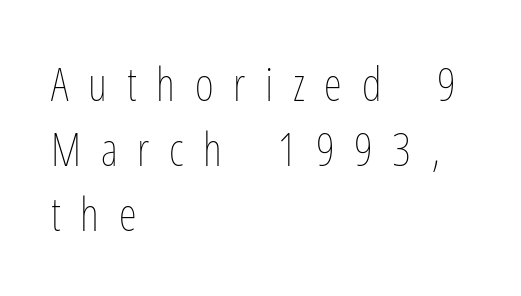
Q: Is the text bold? A: No.
Q: Is the text italic (slanted)? A: No, it is upright.
Q: Is the text underlined? A: No.
Q: How is the paragraph aligned? A: Left-aligned.
Q: Is the spacing between letters normal or unusually wide? A: Unusually wide.
Q: Is the spacing between lines tight, normal or loose? A: Normal.
Q: Width (condensed, normal, or wide)? A: Condensed.
Q: Stroke contrast? A: Low.
Q: x-height? A: Medium.
Q: Monospaced? A: No.
